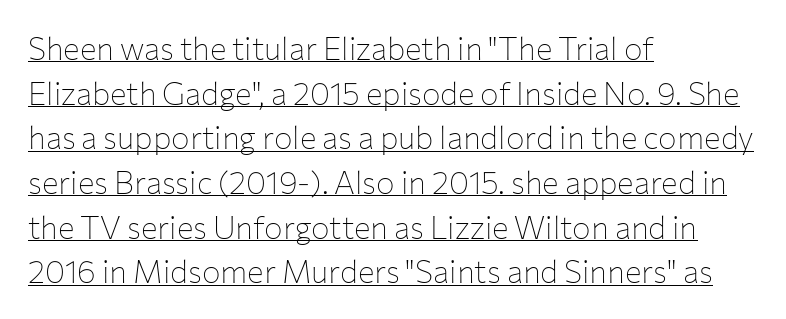
Q: Is the text bold? A: No.
Q: Is the text italic (slanted)? A: No, it is upright.
Q: Is the typeface a serif or a sans-serif typeface? A: Sans-serif.
Q: Is the text underlined? A: Yes.
Q: How is the paragraph aligned? A: Left-aligned.
Q: Is the spacing between letters normal or unusually wide? A: Normal.
Q: Is the spacing between lines tight, normal or loose? A: Normal.
Q: Width (condensed, normal, or wide)? A: Normal.
Q: Stroke contrast? A: Low.
Q: x-height? A: Medium.
Q: Monospaced? A: No.
